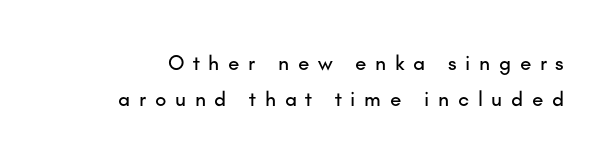
Q: Is the text italic (slanted)? A: No, it is upright.
Q: Is the text underlined? A: No.
Q: Is the spacing between letters normal or unusually wide? A: Unusually wide.
